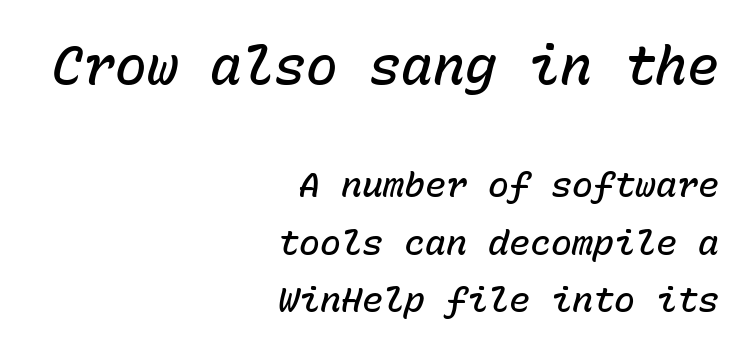
The image shows 53 px semibold type, italic (leaning right), monospaced; set right-aligned, normal line spacing (1.65x), normal letter spacing, not underlined; the first (top) block is 1.51x larger; low stroke contrast and a medium x-height.
